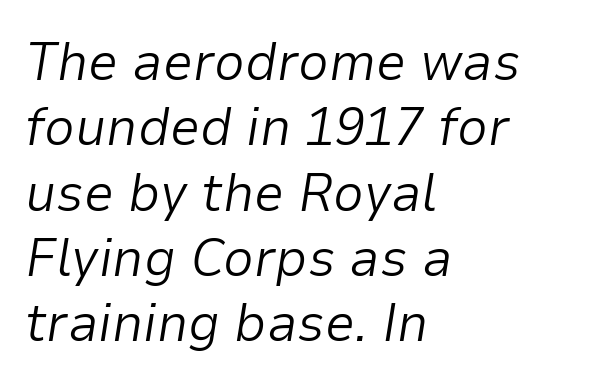
The image shows 54 px light type, italic (leaning right); set left-aligned, line spacing 1.21x, normal letter spacing, not underlined; low stroke contrast and a medium x-height.
